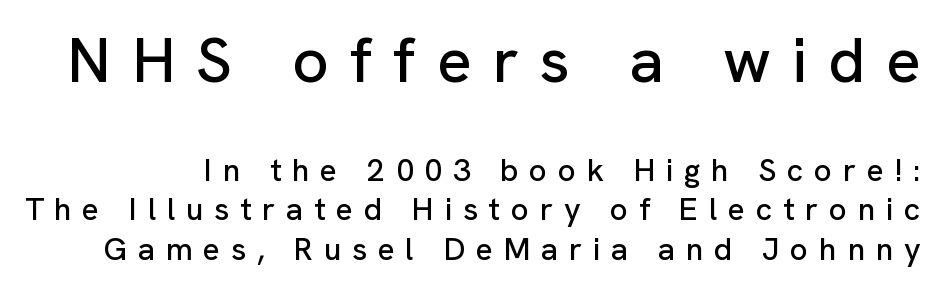
Q: Is the text italic (slanted)? A: No, it is upright.
Q: Is the typeface a serif or a sans-serif typeface? A: Sans-serif.
Q: Is the text underlined? A: No.
Q: Is the spacing between letters normal or unusually wide? A: Unusually wide.
Q: Which block of text is set in a larger size, the first (top) or the second (bottom)? A: The first (top) one.
Q: Width (condensed, normal, or wide)? A: Normal.
Q: Stroke contrast? A: Low.
Q: x-height? A: Medium.
Q: Monospaced? A: No.
